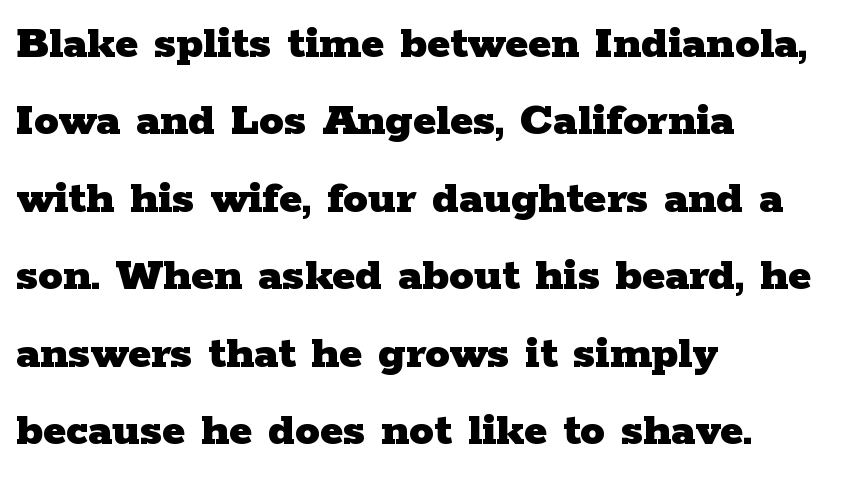
The passage is arranged the way most books set body copy — flush left. The typeface chosen for these lines features serifs. The specimen omits any rule beneath the text block's lines. Spacing verdict: proportional, widths tailored to each character. Upright lettering throughout. The tracking reads as untouched default to a designer's eye.
